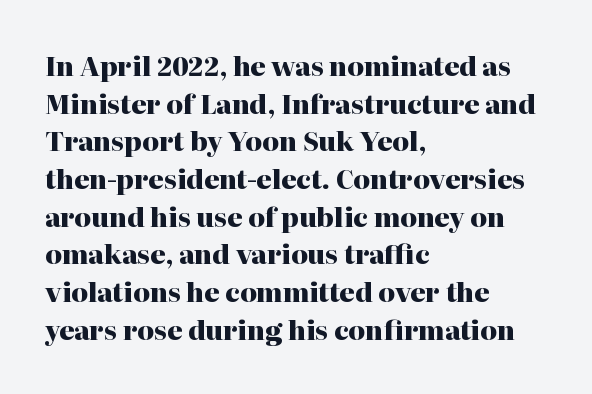
On the weight axis this lands at bold, roughly 700. Words float on clear page, feet unadorned. Interline gaps are of average width in this sample. The rendering keeps characters at their native spacing. In terms of posture, this sample is upright.
